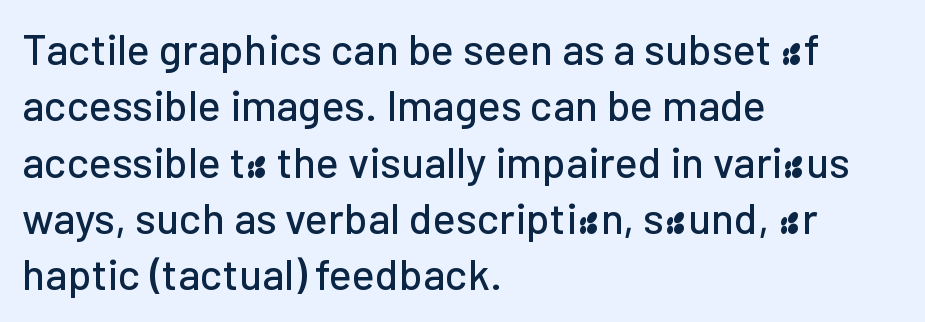
{"serif": "no", "italic": "no", "width": "normal", "stroke_contrast": "low", "x_height": "medium", "monospaced": "no", "underline": "no", "align": "left", "line_spacing": "normal", "line_spacing_ratio": 1.31, "letter_spacing": "normal", "letter_spacing_em": 0.0, "glyph_px": 43}
